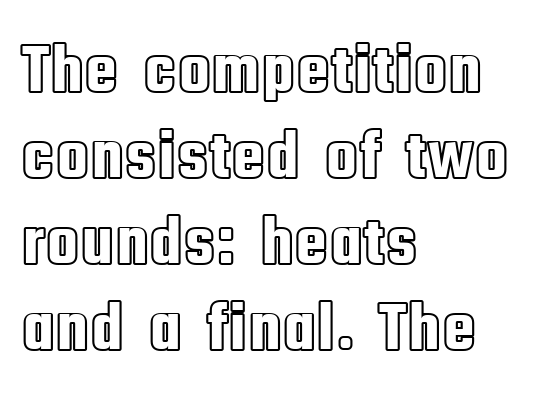
{"italic": "no", "width": "condensed", "x_height": "large", "monospaced": "no", "underline": "no", "align": "left", "line_spacing_ratio": 1.23, "letter_spacing": "normal", "letter_spacing_em": 0.0, "glyph_px": 70}
